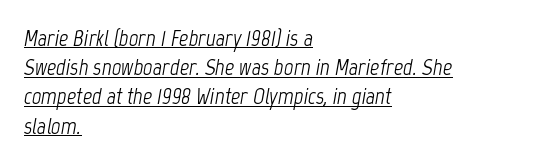
Between one letter and the next there's only the usual sliver of space. Weight: not bold — regular or lighter. This block has exactly the height ordinary leading produces. Somebody hit Ctrl+U on this one — the words are underlined.
